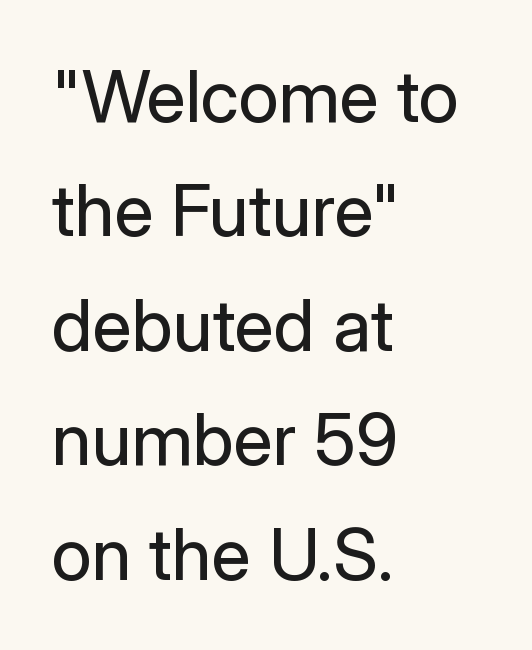
Unbolded letterforms with no extra heft. Rendered with straight, roman letterforms. The setting favours the left margin, as ordinary paragraphs usually do. The designer left line spacing at the default. The passage shown is typed in a proportional face where columns would drift.
